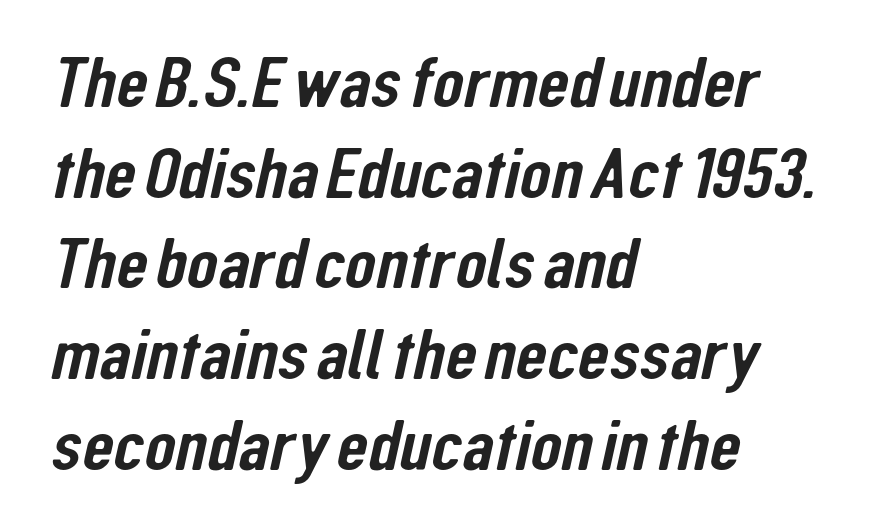
Q: Is the typeface a serif or a sans-serif typeface? A: Sans-serif.
Q: Is the text underlined? A: No.
Q: How is the paragraph aligned? A: Left-aligned.
Q: Is the spacing between letters normal or unusually wide? A: Normal.
Q: Is the spacing between lines tight, normal or loose? A: Normal.
Q: Width (condensed, normal, or wide)? A: Condensed.
Q: Stroke contrast? A: Low.
Q: x-height? A: Medium.
Q: Monospaced? A: No.
